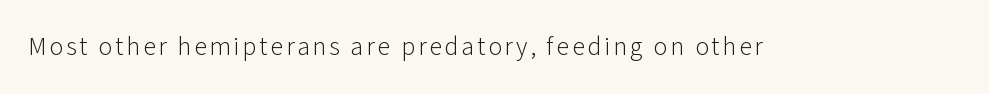
Q: Is the text bold? A: No.
Q: Is the text italic (slanted)? A: No, it is upright.
Q: Is the text underlined? A: No.
